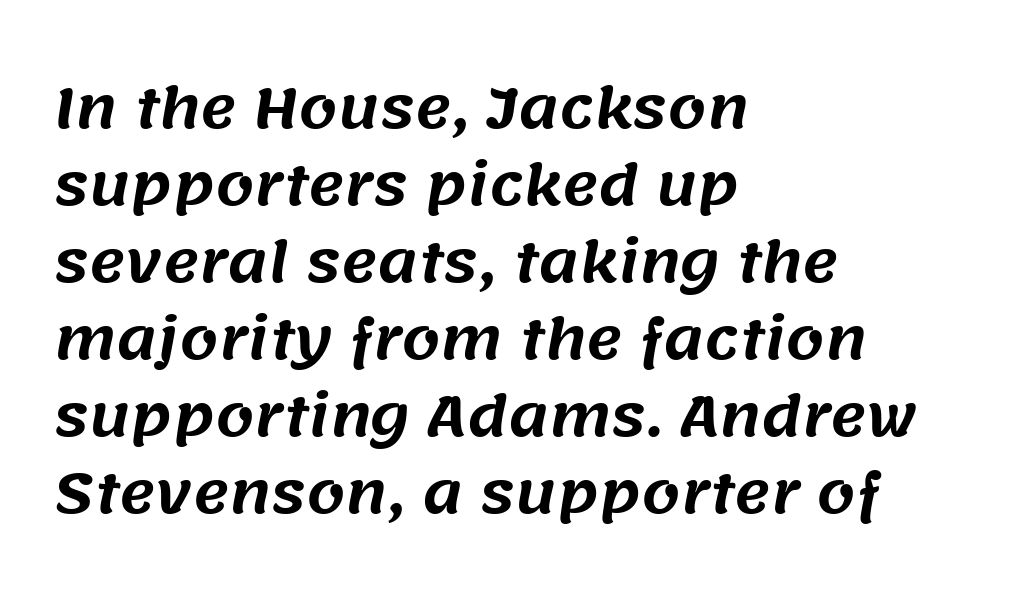
The image shows 55 px sans-serif type; set left-aligned, normal line spacing (1.4x), normal letter spacing, not underlined; medium stroke contrast and a large x-height.
